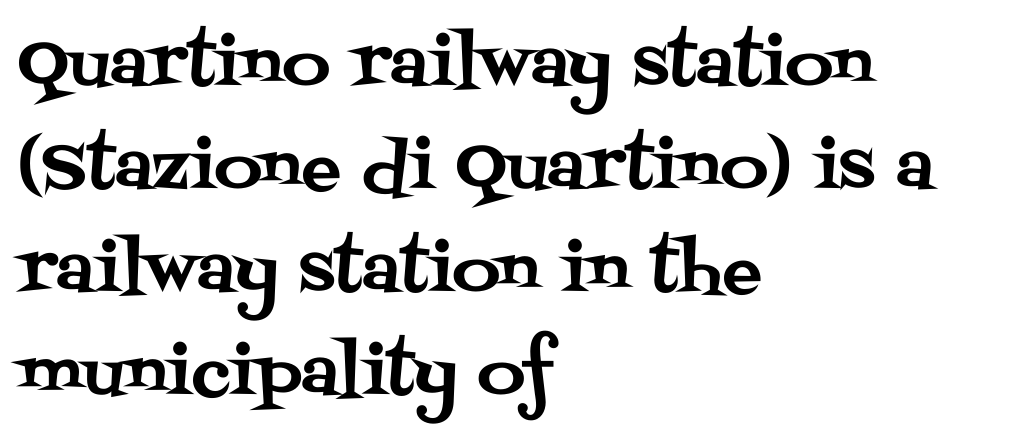
The image shows 66 px serif type, upright; set left-aligned, normal line spacing (1.56x), normal letter spacing, not underlined; medium stroke contrast and a large x-height.
